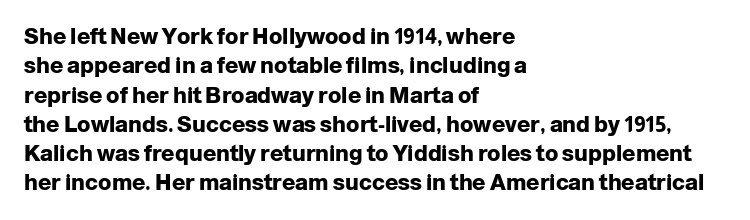
Every character sits straight up, as roman type does. Visually the block forms a straight wall on the left and a jagged coastline on the right. I'd describe the lettering as bold — thick and assertive. Unmarked baselines from the first word to the last.
